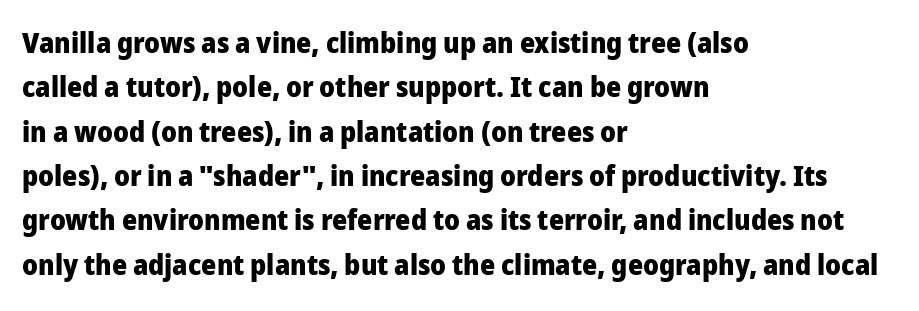
{"serif": "no", "italic": "no", "bold": "yes", "weight": "heavy", "width": "normal", "stroke_contrast": "low", "x_height": "medium", "monospaced": "no", "underline": "no", "align": "left", "line_spacing": "normal", "line_spacing_ratio": 1.53, "letter_spacing": "normal", "letter_spacing_em": 0.0, "glyph_px": 29}
